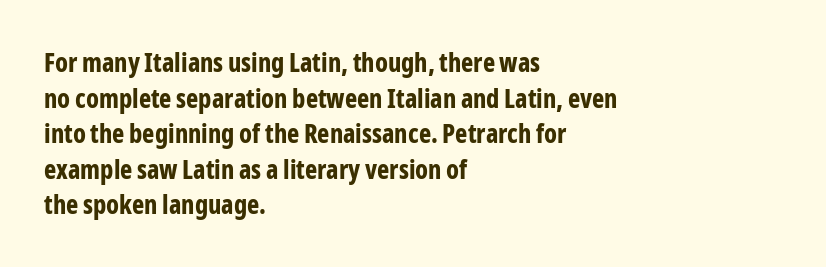
Descenders are the only things crossing below the line. Weight: bold. The tracking reads as untouched default to a designer's eye. A typesetter would mark this as roman, not italic.
